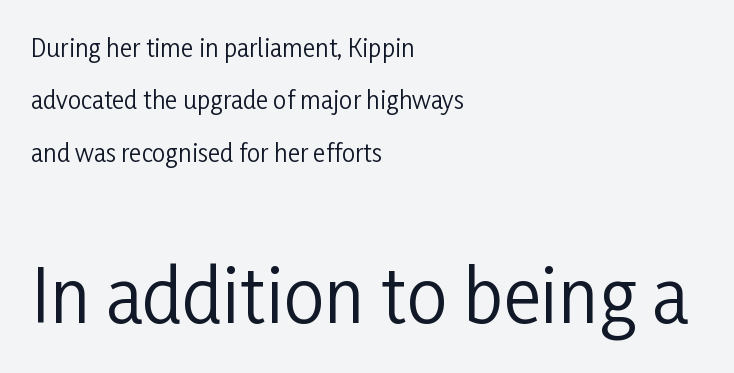
{"serif": "no", "italic": "no", "bold": "no", "weight": "regular", "width": "condensed", "stroke_contrast": "low", "x_height": "medium", "monospaced": "no", "underline": "no", "align": "left", "line_spacing": "loose", "line_spacing_ratio": 2.18, "letter_spacing": "normal", "letter_spacing_em": 0.0, "larger_block": "second", "size_ratio": 3.0, "glyph_px": 72}
